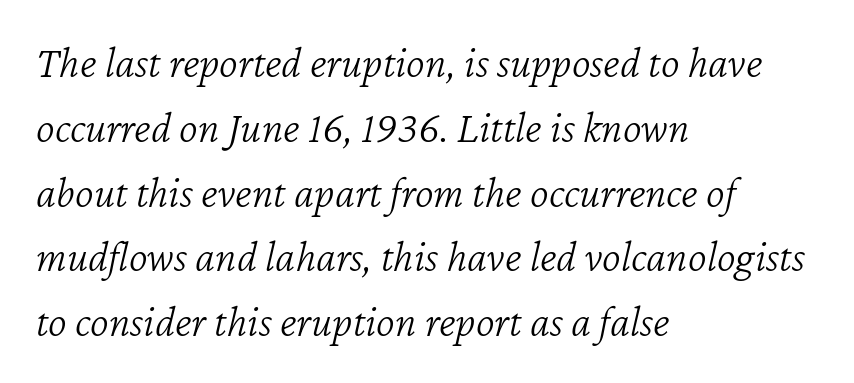
The image shows 45 px light type, italic (leaning right); set left-aligned, normal line spacing (1.44x), normal letter spacing, not underlined; low stroke contrast and a medium x-height.
